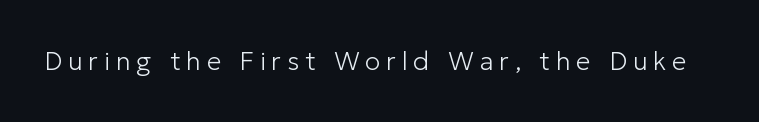
{"italic": "no", "bold": "no", "underline": "no", "letter_spacing": "wide", "letter_spacing_em": 0.22, "glyph_px": 26}
